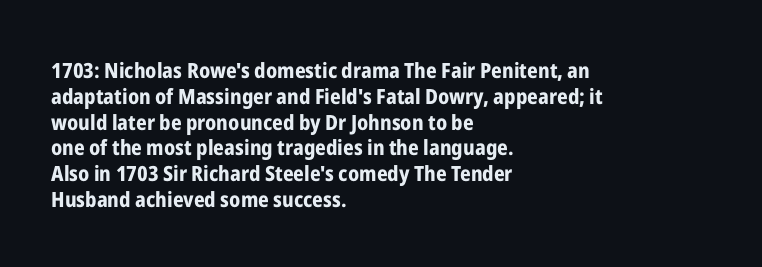
Q: Is the text bold? A: Yes.
Q: Is the text italic (slanted)? A: No, it is upright.
Q: Is the text underlined? A: No.
Q: How is the paragraph aligned? A: Left-aligned.
Q: Is the spacing between letters normal or unusually wide? A: Normal.
